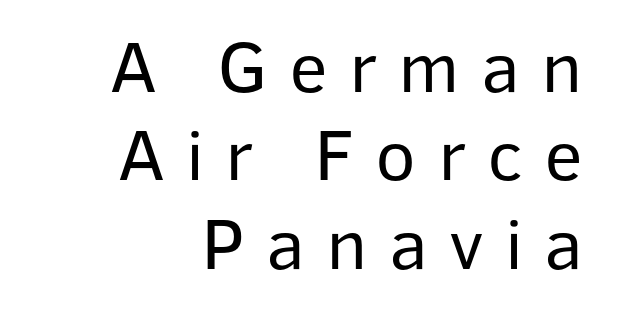
The image shows 75 px regular-weight sans-serif type, upright; set right-aligned, line spacing 1.18x, unusually wide letter spacing (+0.28 em), not underlined; low stroke contrast and a medium x-height.
